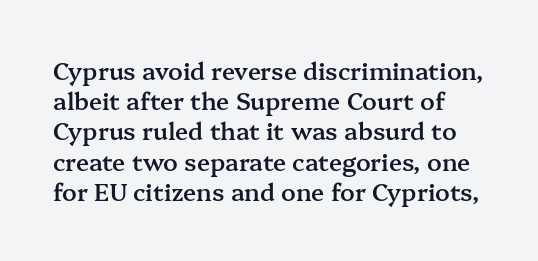
Q: Is the text bold? A: Semi-bold.
Q: Is the text italic (slanted)? A: No, it is upright.
Q: Is the text underlined? A: No.
Q: Is the spacing between letters normal or unusually wide? A: Normal.
Q: Is the spacing between lines tight, normal or loose? A: Normal.
